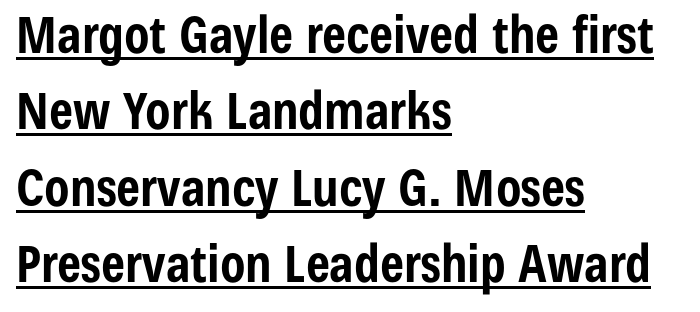
The image shows 51 px bold, condensed sans-serif type, upright; set left-aligned, normal line spacing (1.5x), normal letter spacing, underlined; low stroke contrast and a medium x-height.
